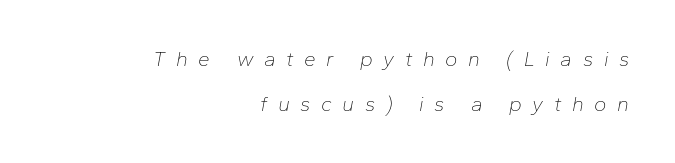
The image shows 21 px text type, italic (leaning right); set right-aligned, loose line spacing (2.13x), unusually wide letter spacing (+0.5 em), not underlined.
